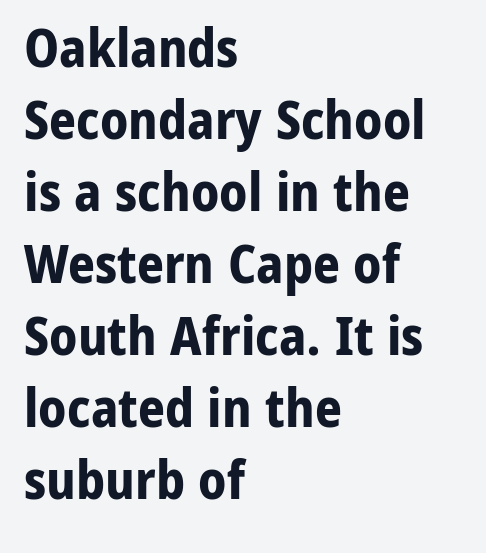
The image shows 53 px bold sans-serif type, upright; set left-aligned, normal line spacing (1.36x), normal letter spacing, not underlined; low stroke contrast and a medium x-height.
